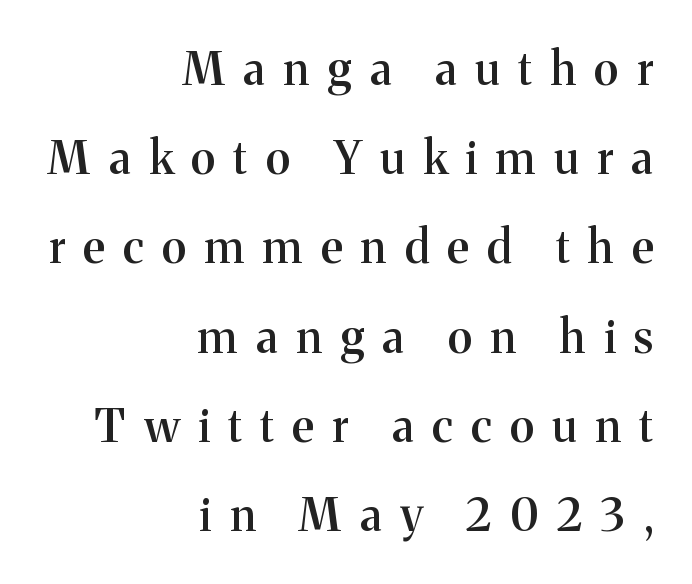
Q: Is the text bold? A: Semi-bold.
Q: Is the text italic (slanted)? A: No, it is upright.
Q: Is the typeface a serif or a sans-serif typeface? A: Serif.
Q: Is the text underlined? A: No.
Q: How is the paragraph aligned? A: Right-aligned.
Q: Is the spacing between letters normal or unusually wide? A: Unusually wide.
Q: Is the spacing between lines tight, normal or loose? A: Loose.
Q: Width (condensed, normal, or wide)? A: Normal.
Q: Stroke contrast? A: Medium.
Q: x-height? A: Medium.
Q: Monospaced? A: No.
